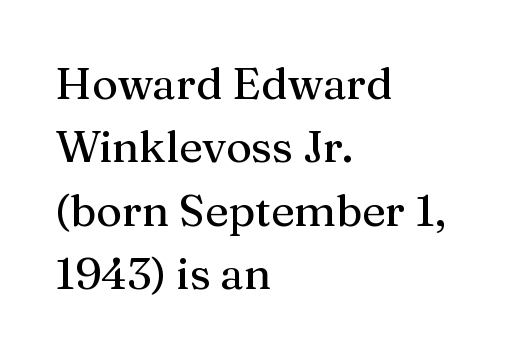
Look at the tracking — it's just the regular setting, nothing added. A student would call this left alignment; a typographer would say flush left, rag right. In terms of letterform style, serifs are clearly present. Is this a fixed-width face? No — the glyphs have proportional, varying widths. The area under the type is left untouched.
